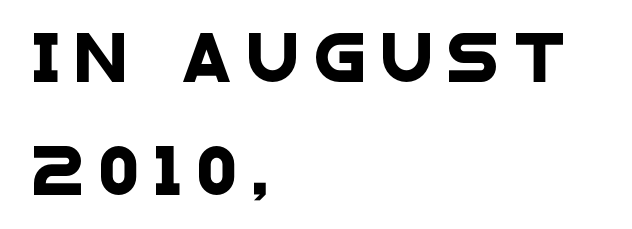
Q: Is the typeface a serif or a sans-serif typeface? A: Sans-serif.
Q: Is the text underlined? A: No.
Q: How is the paragraph aligned? A: Left-aligned.
Q: Is the spacing between letters normal or unusually wide? A: Unusually wide.
Q: Is the spacing between lines tight, normal or loose? A: Loose.
Q: Width (condensed, normal, or wide)? A: Wide.
Q: Stroke contrast? A: Low.
Q: x-height? A: Large.
Q: Monospaced? A: No.
